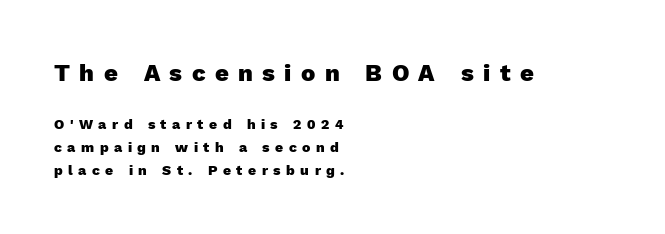
The designer left line spacing at the default. What stands out about the letter spacing? Its width — letters are far apart. Rule under the text: the space is simply empty. Compare the two chunks: the upper has the greater cap height. The strokes are fattened all the way to bold. Compared with a centered layout, this one pins lines to the left instead.
